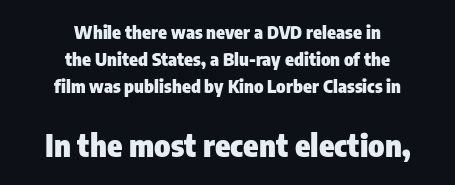
{"serif": "no", "italic": "no", "bold": "yes", "weight": "heavy", "width": "condensed", "stroke_contrast": "low", "x_height": "medium", "monospaced": "no", "underline": "no", "align": "center", "line_spacing": "normal", "line_spacing_ratio": 1.49, "letter_spacing": "normal", "letter_spacing_em": 0.0, "larger_block": "second", "size_ratio": 1.72, "glyph_px": 31}
